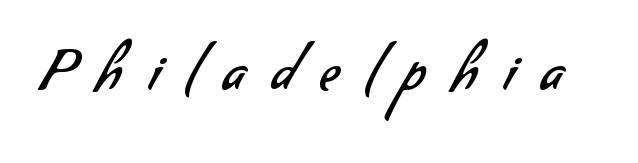
Q: Is the text bold? A: No.
Q: Is the typeface a serif or a sans-serif typeface? A: Sans-serif.
Q: Is the text underlined? A: No.
Q: Is the spacing between letters normal or unusually wide? A: Unusually wide.
Q: Width (condensed, normal, or wide)? A: Normal.
Q: Stroke contrast? A: Low.
Q: x-height? A: Small.
Q: Monospaced? A: No.
